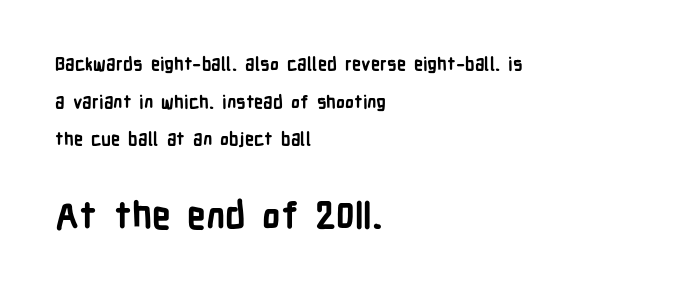
The image shows 37 px bold, condensed sans-serif type, upright; set left-aligned, loose line spacing (2.09x), normal letter spacing, not underlined; the second (bottom) block is 2.06x larger; low stroke contrast and a medium x-height.
